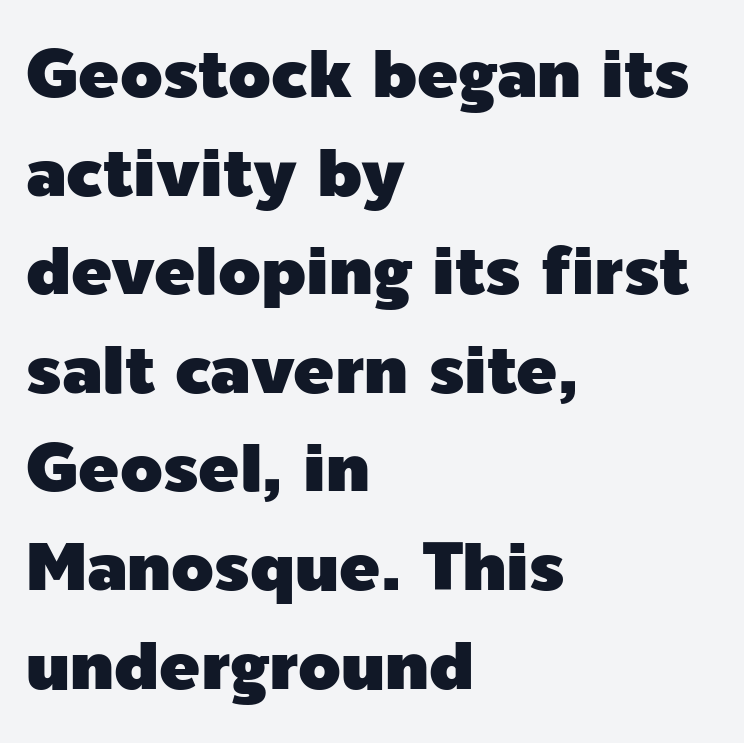
The image shows 68 px sans-serif type, upright; set left-aligned, normal line spacing (1.45x), normal letter spacing, not underlined; a medium x-height.
